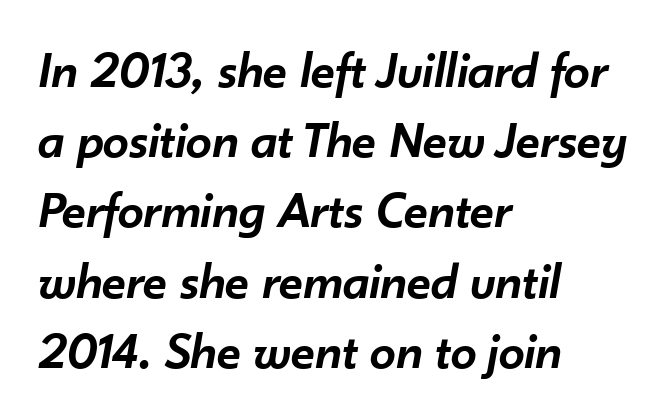
The image shows 52 px semibold type, italic (leaning right); set left-aligned, normal line spacing (1.35x), normal letter spacing, not underlined; low stroke contrast and a small x-height.
